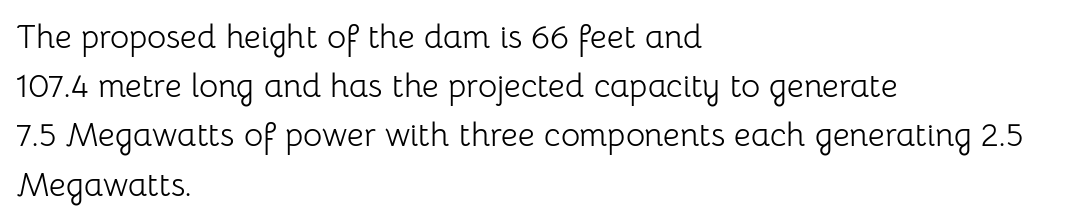
One glance says typical: line gaps are just what's usual. Is this a heavy cut? Hardly; it is regular or lighter. The rendering shows plain stroke endings on the letterforms — a sans-serif design. Does the lettering tilt? It doesn't — this is upright. Letter spacing: default. The space directly below the letters is spotless.
